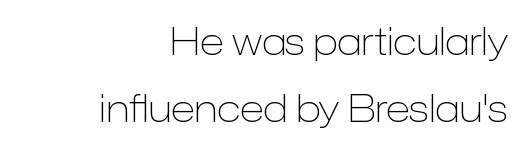
Q: Is the text bold? A: No.
Q: Is the text italic (slanted)? A: No, it is upright.
Q: Is the typeface a serif or a sans-serif typeface? A: Sans-serif.
Q: Is the text underlined? A: No.
Q: How is the paragraph aligned? A: Right-aligned.
Q: Is the spacing between letters normal or unusually wide? A: Normal.
Q: Width (condensed, normal, or wide)? A: Normal.
Q: Stroke contrast? A: Low.
Q: x-height? A: Medium.
Q: Monospaced? A: No.
